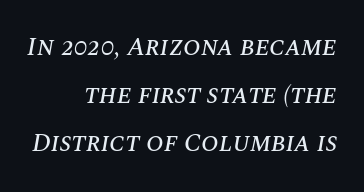
The image shows 26 px text type, italic (leaning right); set right-aligned, line spacing 1.85x, normal letter spacing, not underlined.
